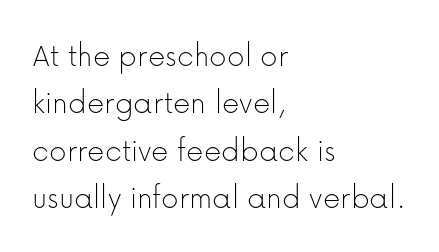
Summary of vertical rhythm: regular, with standard interline spacing. No extra ink here — the face is not bold. Line beginnings align vertically; line endings do not. Type without underlining. Serifs: no, the terminals of the letterforms are clean.
